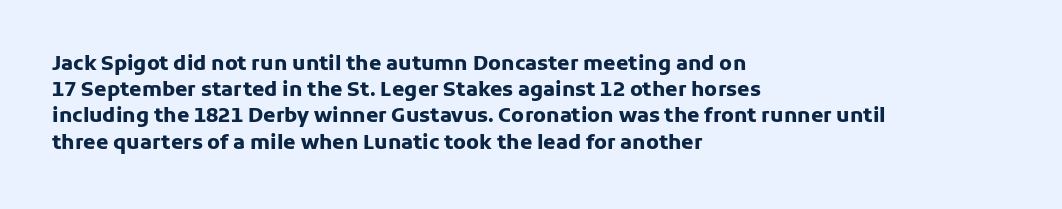
The image shows 20 px bold type, upright; set left-aligned, normal line spacing (1.31x), normal letter spacing, not underlined.
